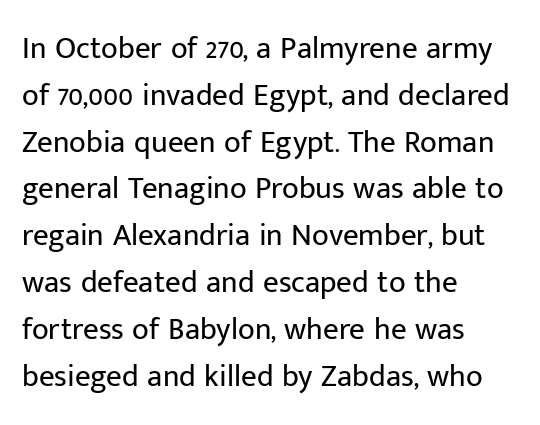
The image shows 31 px regular-weight sans-serif type, upright; set left-aligned, normal line spacing (1.51x), normal letter spacing, not underlined; low stroke contrast and a medium x-height.
